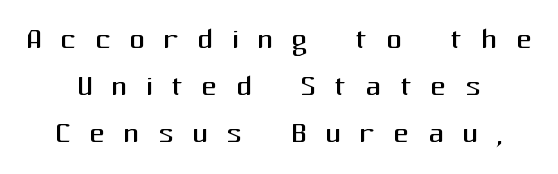
The image shows 40 px regular-weight sans-serif type, upright; set line spacing 1.18x, unusually wide letter spacing (+0.45 em), not underlined; medium stroke contrast and a medium x-height.
